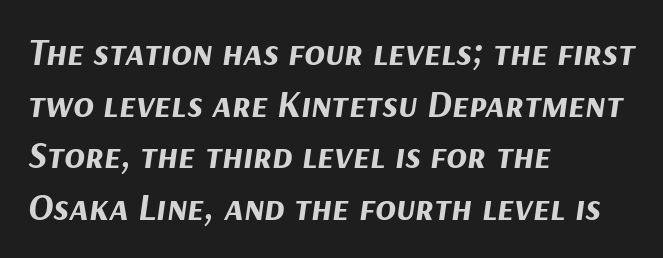
A student would call this left alignment; a typographer would say flush left, rag right. The sample has been set heavy, in full bold. In terms of letterspacing, this is plain default setting. A typesetter would call this proportional, since set widths differ per character.
